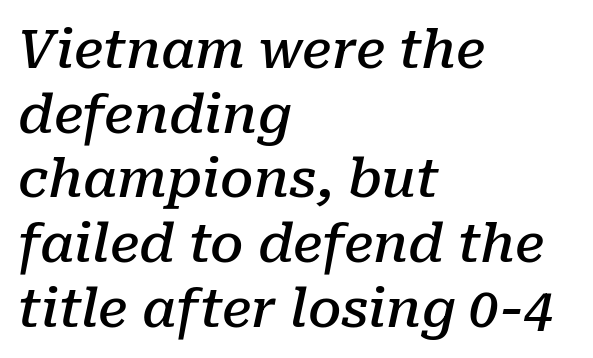
The image shows 53 px semibold serif type, italic (leaning right); set left-aligned, line spacing 1.22x, normal letter spacing, not underlined; low stroke contrast and a medium x-height.
